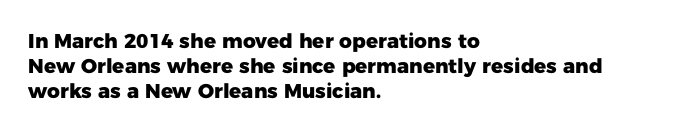
The image shows 20 px bold type, upright; set left-aligned, line spacing 1.24x, normal letter spacing, not underlined.
